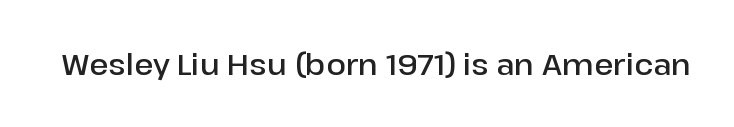
Q: Is the text bold? A: Semi-bold.
Q: Is the text italic (slanted)? A: No, it is upright.
Q: Is the typeface a serif or a sans-serif typeface? A: Sans-serif.
Q: Is the text underlined? A: No.
Q: Is the spacing between letters normal or unusually wide? A: Normal.
Q: Width (condensed, normal, or wide)? A: Normal.
Q: Stroke contrast? A: Low.
Q: x-height? A: Medium.
Q: Monospaced? A: No.
